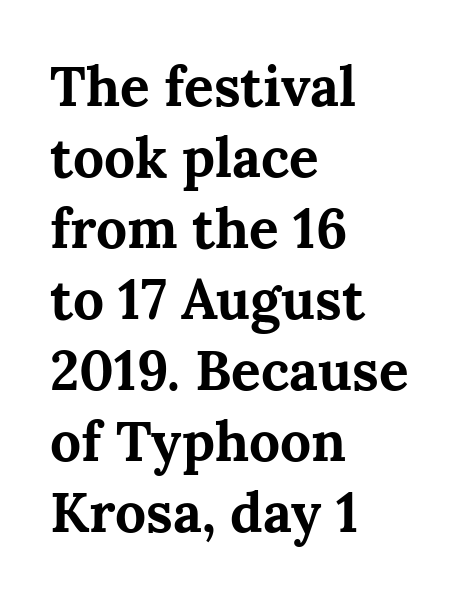
Q: Is the text bold? A: Yes.
Q: Is the text italic (slanted)? A: No, it is upright.
Q: Is the typeface a serif or a sans-serif typeface? A: Serif.
Q: Is the text underlined? A: No.
Q: How is the paragraph aligned? A: Left-aligned.
Q: Is the spacing between letters normal or unusually wide? A: Normal.
Q: Is the spacing between lines tight, normal or loose? A: Normal.
Q: Width (condensed, normal, or wide)? A: Normal.
Q: Stroke contrast? A: Medium.
Q: x-height? A: Medium.
Q: Monospaced? A: No.
